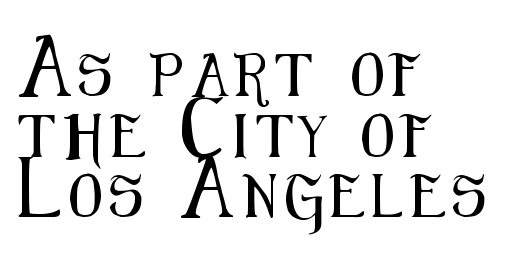
The image shows 43 px condensed type, upright; set left-aligned, normal line spacing (1.41x), not underlined; medium stroke contrast and a medium x-height.
